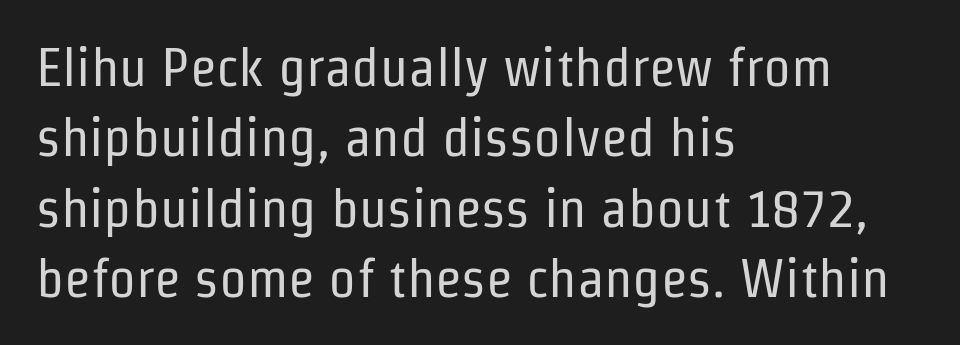
The letterforms sit shoulder to shoulder at normal distance. Vertical spacing — default. The baseline area is clear. These lines are rendered in a variable-pitch font. Ordinary non-slanted type is in use. Weight: regular or lighter.
